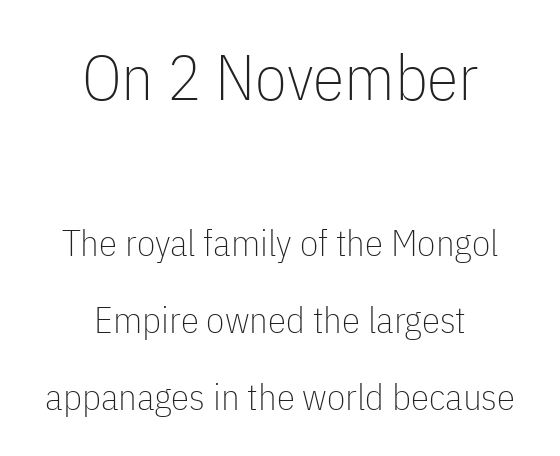
Quick note: not italic, upright. Tracking value appears to be zero — textbook default spacing. Do the characters align in a grid? No, the font is proportional. A centered setting, common on invitations and titles, is used for this passage. How would I describe the line gaps? Wide and relaxed.
